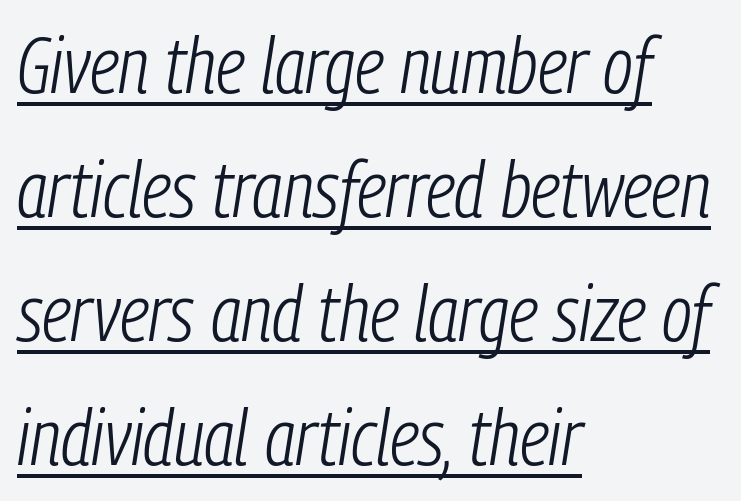
The line texture is even and compact thanks to regular tracking. Weight: in the light-to-regular range. Leading matches the norm, producing a regular column. Quick note: italic. Each letter keeps its own natural width here, so spacing adapts to shape.
